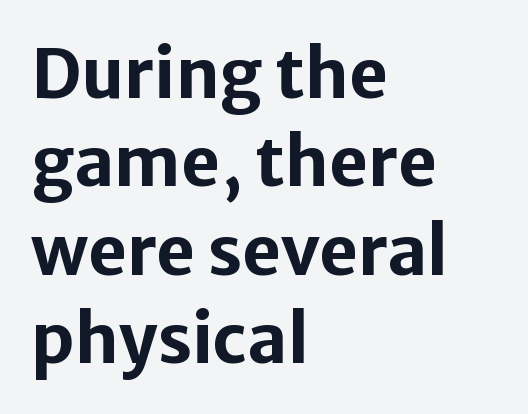
Font category for this specimen: sans-serif. How would I describe the line gaps? Plain and ordinary. The line texture is even and compact thanks to regular tracking. Line starts are locked; line ends wander. The rendering uses natural spacing where letterforms have individual widths.
